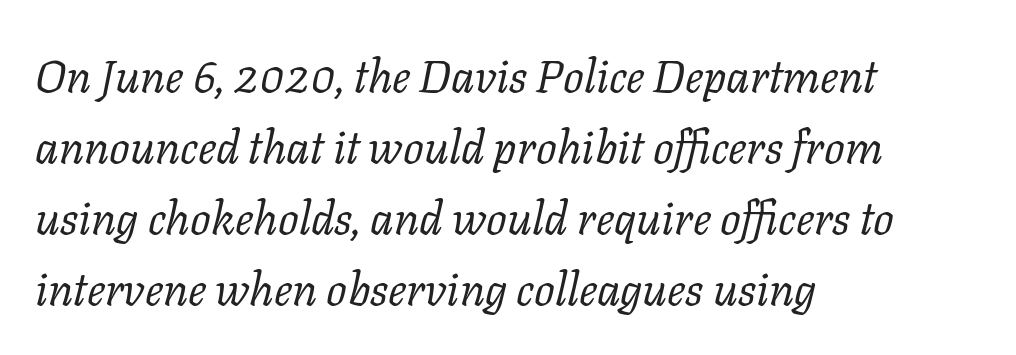
Q: Is the text bold? A: No.
Q: Is the text italic (slanted)? A: Yes, it leans right by about 11 degrees.
Q: Is the typeface a serif or a sans-serif typeface? A: Serif.
Q: Is the text underlined? A: No.
Q: How is the paragraph aligned? A: Left-aligned.
Q: Is the spacing between letters normal or unusually wide? A: Normal.
Q: Is the spacing between lines tight, normal or loose? A: Normal.
Q: Width (condensed, normal, or wide)? A: Normal.
Q: Stroke contrast? A: Low.
Q: x-height? A: Medium.
Q: Monospaced? A: No.
